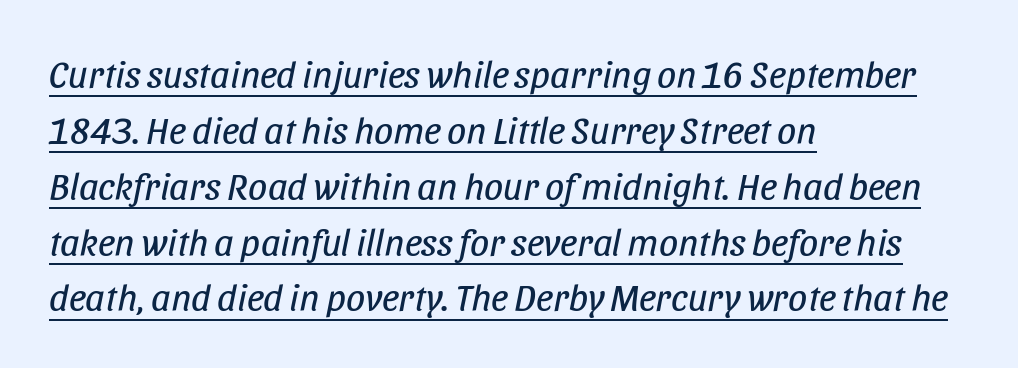
Q: Is the text bold? A: No.
Q: Is the text italic (slanted)? A: Yes, it leans right by about 11 degrees.
Q: Is the text underlined? A: Yes.
Q: How is the paragraph aligned? A: Left-aligned.
Q: Is the spacing between letters normal or unusually wide? A: Normal.
Q: Is the spacing between lines tight, normal or loose? A: Normal.
Q: Width (condensed, normal, or wide)? A: Condensed.
Q: Stroke contrast? A: Low.
Q: x-height? A: Large.
Q: Monospaced? A: No.
